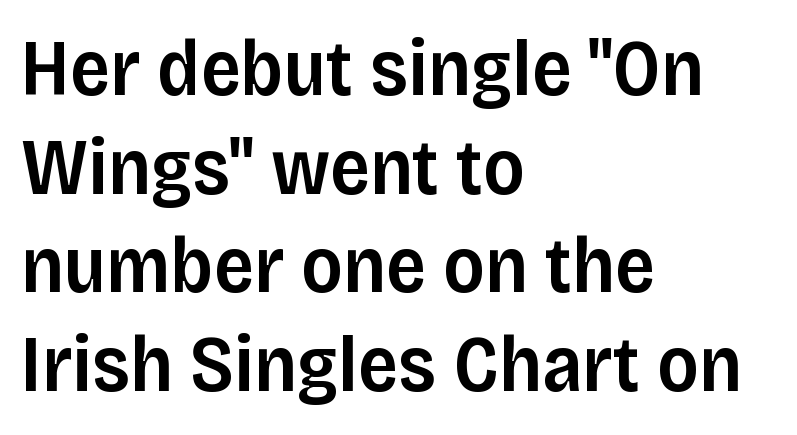
Q: Is the text bold? A: Semi-bold.
Q: Is the text italic (slanted)? A: No, it is upright.
Q: Is the typeface a serif or a sans-serif typeface? A: Sans-serif.
Q: Is the text underlined? A: No.
Q: How is the paragraph aligned? A: Left-aligned.
Q: Is the spacing between letters normal or unusually wide? A: Normal.
Q: Is the spacing between lines tight, normal or loose? A: Normal.
Q: Width (condensed, normal, or wide)? A: Normal.
Q: Stroke contrast? A: Low.
Q: x-height? A: Large.
Q: Monospaced? A: No.
